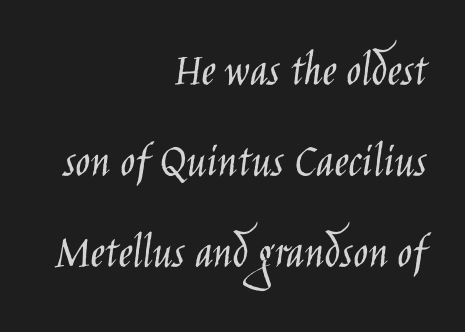
The zone under the glyphs is completely vacant. Spacing verdict: proportional, widths tailored to each character. The passage shown has conventional tracking throughout. Are there feet on the stems? There aren't — it's a sans. The font is comparable to plain body text, perhaps lighter.
